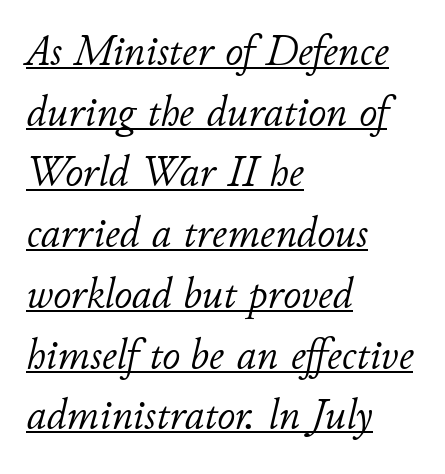
{"italic": "yes", "lean": "right", "slant_degrees": 11, "bold": "no", "weight": "light", "width": "normal", "stroke_contrast": "low", "x_height": "small", "monospaced": "no", "underline": "yes", "align": "left", "line_spacing": "normal", "line_spacing_ratio": 1.38, "letter_spacing": "normal", "letter_spacing_em": 0.0, "glyph_px": 44}
